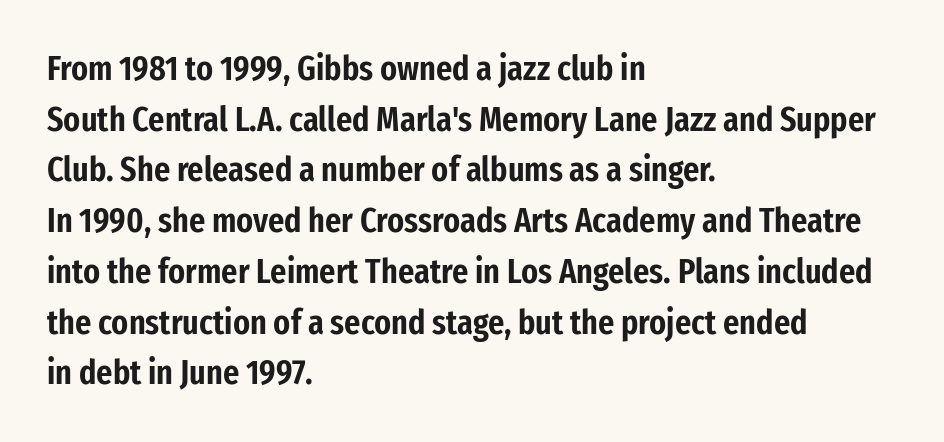
The string is rendered with underlining switched off. These lines are set flush left with a ragged right edge. Honestly, the letter spacing is just normal — you wouldn't notice it. Each letter's strokes conclude bluntly, with no projecting serifs.
